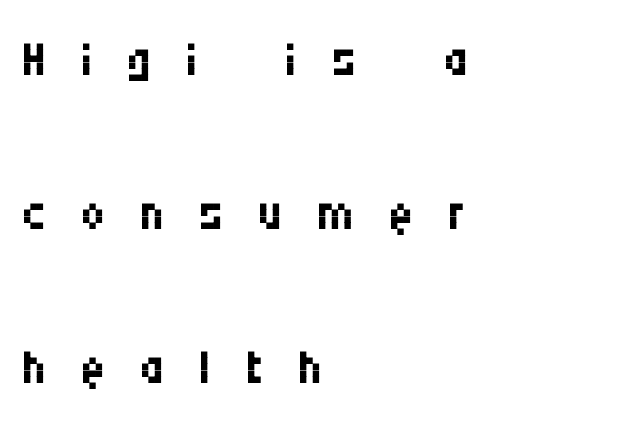
The image shows 70 px regular-weight, condensed sans-serif type, upright; set left-aligned, loose line spacing (2.2x), unusually wide letter spacing (+0.48 em), not underlined; medium stroke contrast and a large x-height.
